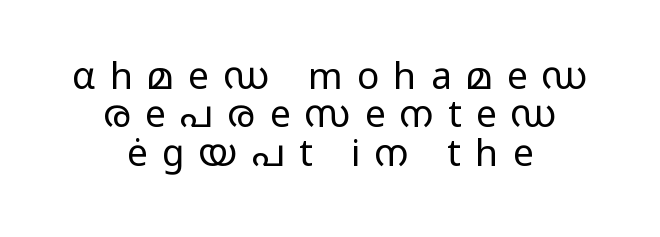
The image shows 37 px regular-weight, wide sans-serif type, upright; set centered, tight line spacing (1.04x), unusually wide letter spacing (+0.39 em), not underlined; low stroke contrast and a medium x-height.
